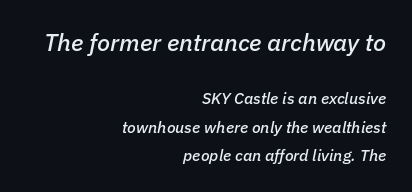
{"italic": "yes", "lean": "right", "slant_degrees": 11, "underline": "no", "align": "right", "line_spacing_ratio": 1.76, "letter_spacing": "normal", "letter_spacing_em": 0.0, "larger_block": "first", "size_ratio": 1.5, "glyph_px": 24}
